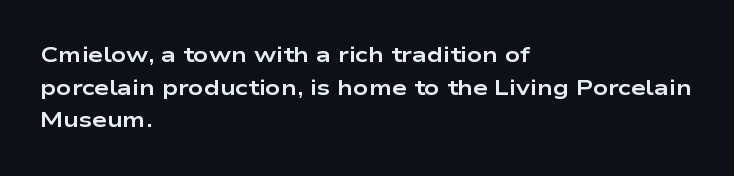
{"italic": "no", "bold": "yes", "underline": "no", "align": "left", "line_spacing": "normal", "line_spacing_ratio": 1.55, "letter_spacing": "normal", "letter_spacing_em": 0.0, "glyph_px": 21}
